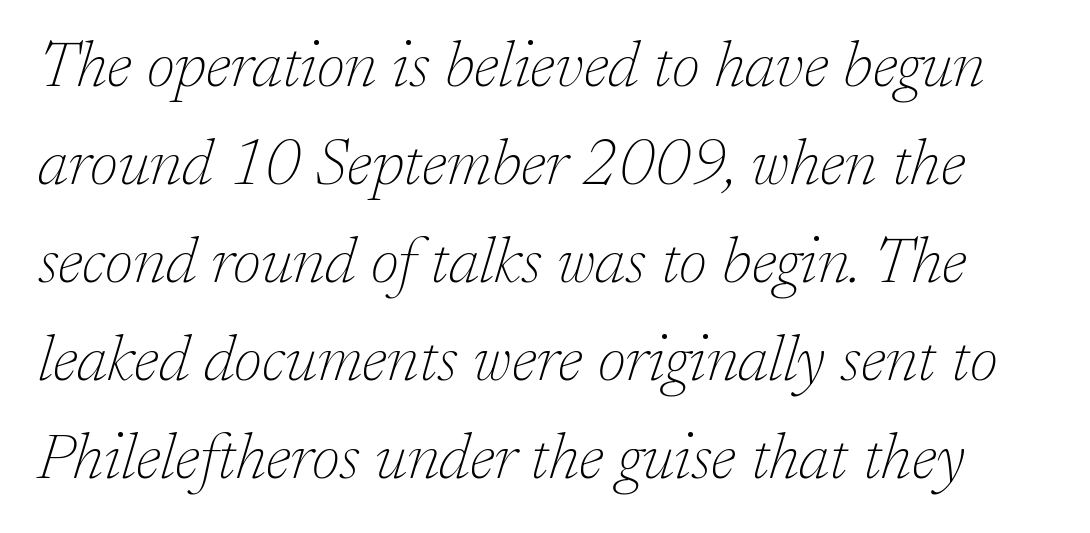
The image shows 64 px thin serif type, italic (leaning right); set normal line spacing (1.53x), normal letter spacing, not underlined; low stroke contrast and a medium x-height.
